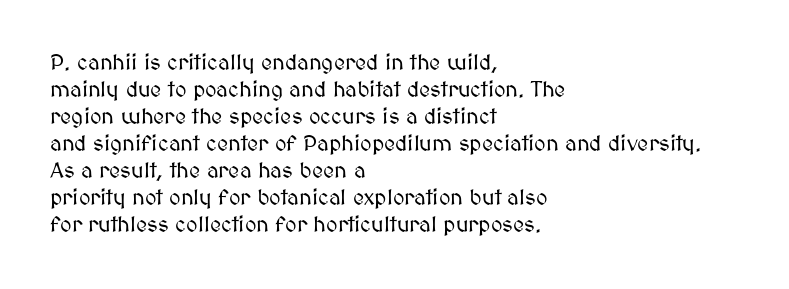
The image shows 22 px text type, upright; set left-aligned, line spacing 1.23x, normal letter spacing, not underlined.
